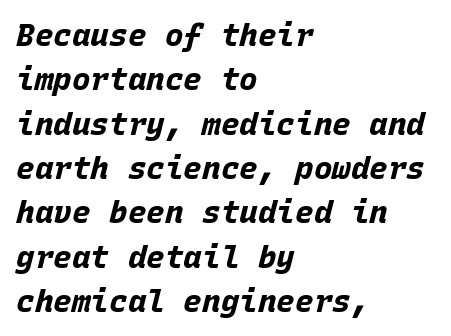
This rendering features lettering with no underline. Looks like terminal output: every glyph gets an equal slot. Does the weight exceed regular? Yes, all the way to bold. This sample is left-justified, so line endings fall wherever the words run out. Emphasis-style slanted type is in use.
